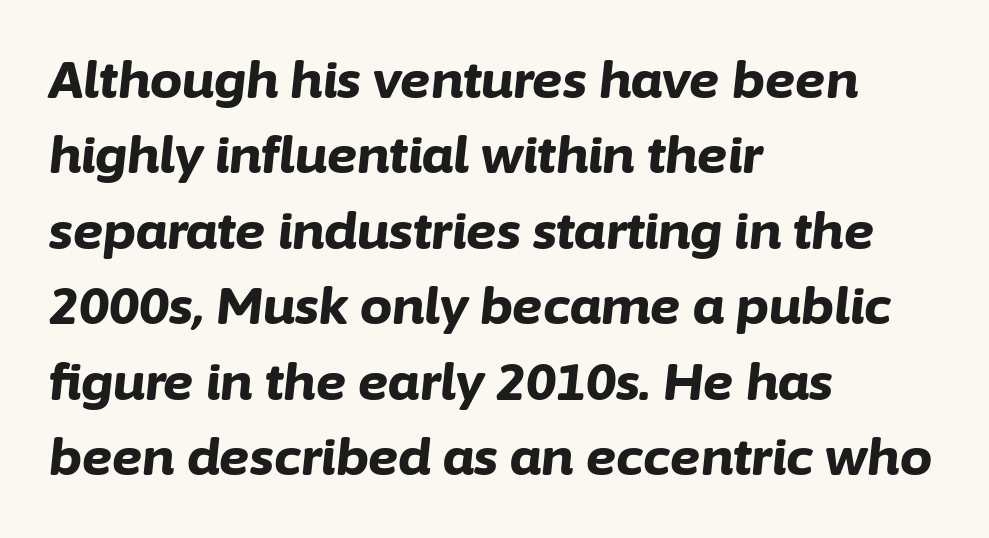
The image shows 51 px bold type, italic (leaning right); set left-aligned, normal line spacing (1.48x), normal letter spacing, not underlined; low stroke contrast and a medium x-height.
